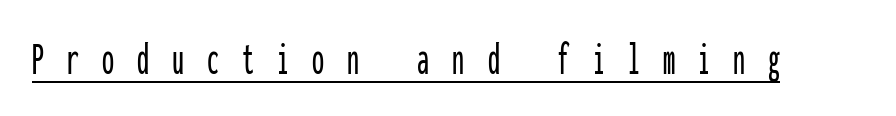
{"serif": "no", "italic": "no", "width": "condensed", "stroke_contrast": "low", "x_height": "medium", "monospaced": "yes", "underline": "yes", "letter_spacing": "wide", "letter_spacing_em": 0.48, "glyph_px": 48}
